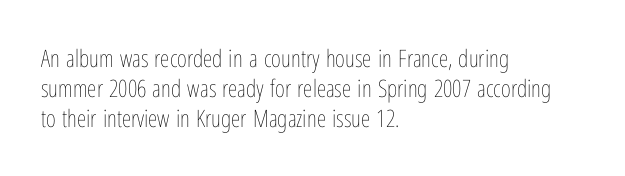
{"italic": "no", "bold": "no", "underline": "no", "align": "left", "line_spacing": "normal", "line_spacing_ratio": 1.25, "letter_spacing": "normal", "letter_spacing_em": 0.0, "glyph_px": 24}
